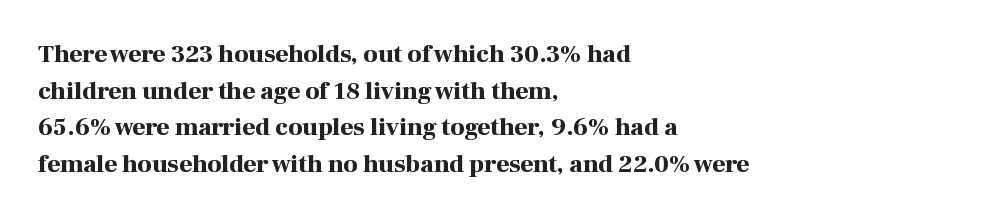
The image shows 25 px bold type, upright; set left-aligned, normal line spacing (1.47x), normal letter spacing, not underlined.
